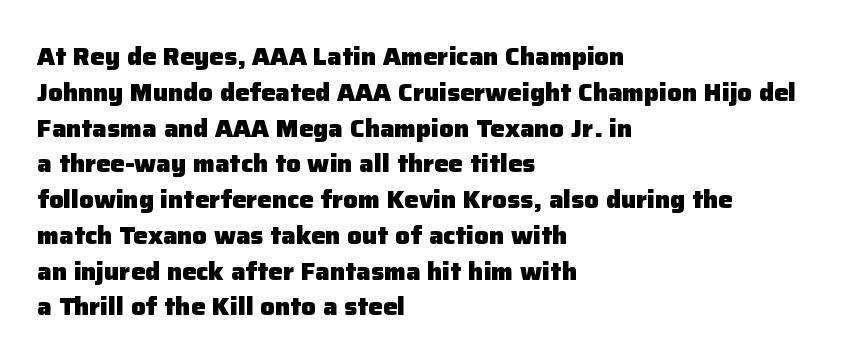
Italic: no, the glyphs are upright roman. Reading down the column, the eye jumps a familiar distance to each next line. Each row of text sits above clean, open space. Chunky letters — that's bold for sure.
